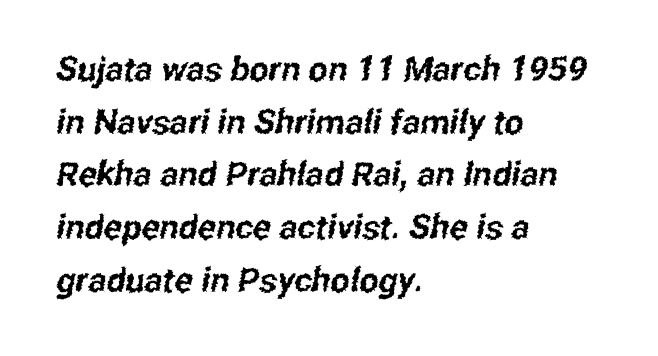
{"serif": "no", "width": "condensed", "stroke_contrast": "low", "x_height": "medium", "monospaced": "no", "underline": "no", "align": "left", "line_spacing": "normal", "line_spacing_ratio": 1.55, "letter_spacing": "normal", "letter_spacing_em": 0.0, "glyph_px": 34}
